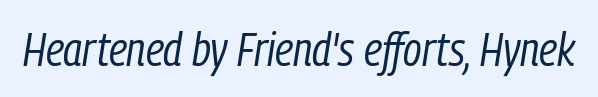
The image shows 47 px regular-weight, condensed type, italic (leaning right); set normal letter spacing, not underlined; low stroke contrast and a medium x-height.
